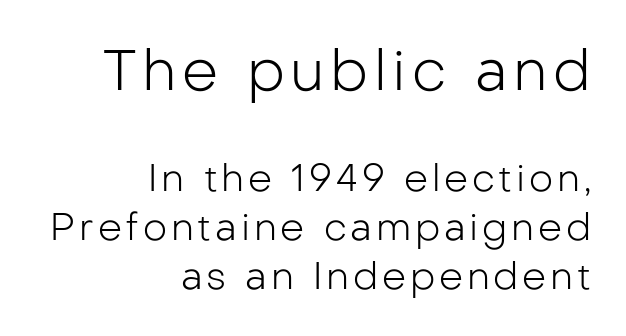
The image shows 57 px light sans-serif type, upright; set right-aligned, normal line spacing (1.29x), not underlined; the first (top) block is 1.5x larger; low stroke contrast and a medium x-height.
